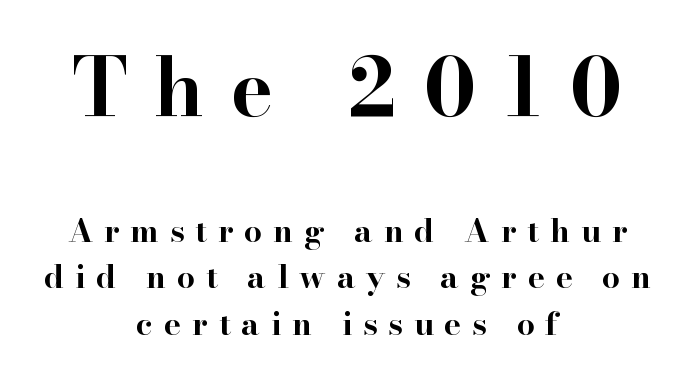
The image shows 80 px bold, wide serif type, upright; set centered, normal line spacing (1.45x), unusually wide letter spacing (+0.34 em), not underlined; the first (top) block is 2.5x larger; high stroke contrast and a small x-height.
